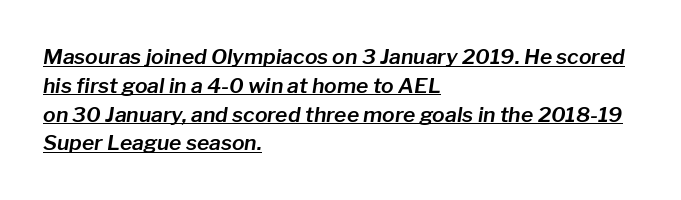
{"italic": "yes", "lean": "right", "slant_degrees": 8, "underline": "yes", "align": "left", "line_spacing": "normal", "line_spacing_ratio": 1.37, "letter_spacing": "normal", "letter_spacing_em": 0.0, "glyph_px": 21}
